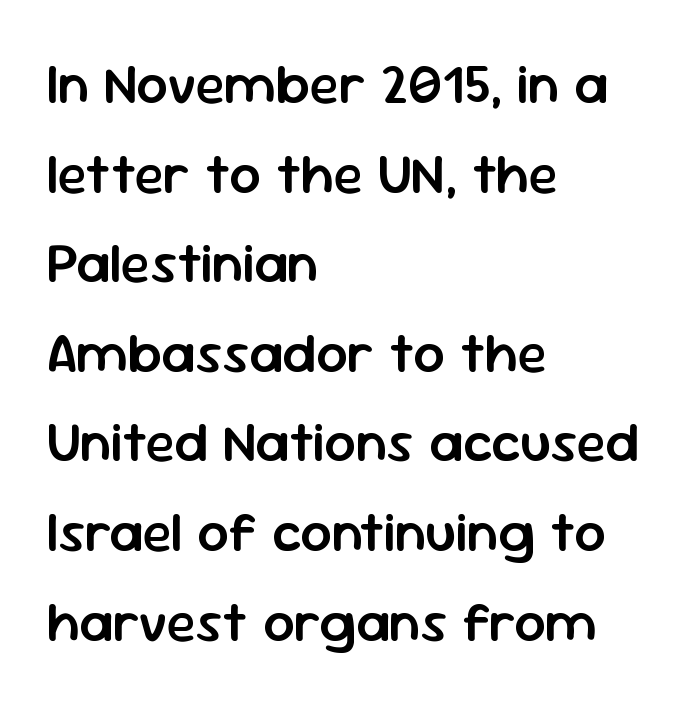
Q: Is the text bold? A: Semi-bold.
Q: Is the text italic (slanted)? A: No, it is upright.
Q: Is the typeface a serif or a sans-serif typeface? A: Sans-serif.
Q: Is the text underlined? A: No.
Q: How is the paragraph aligned? A: Left-aligned.
Q: Is the spacing between letters normal or unusually wide? A: Normal.
Q: Is the spacing between lines tight, normal or loose? A: Normal.
Q: Width (condensed, normal, or wide)? A: Normal.
Q: Stroke contrast? A: Low.
Q: x-height? A: Medium.
Q: Monospaced? A: No.
